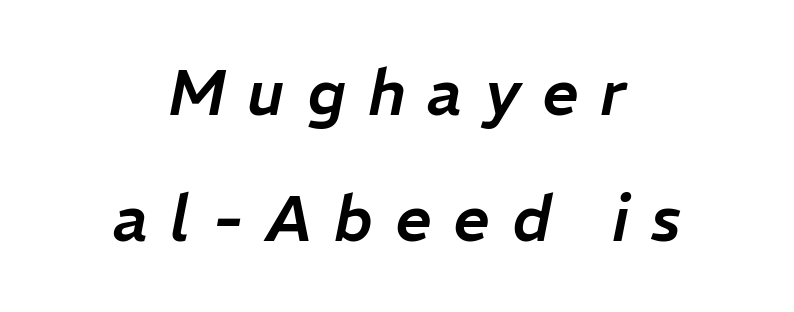
{"italic": "yes", "lean": "right", "slant_degrees": 11, "width": "normal", "stroke_contrast": "low", "x_height": "medium", "monospaced": "no", "underline": "no", "align": "center", "line_spacing": "loose", "line_spacing_ratio": 1.97, "letter_spacing": "wide", "letter_spacing_em": 0.34, "glyph_px": 64}
